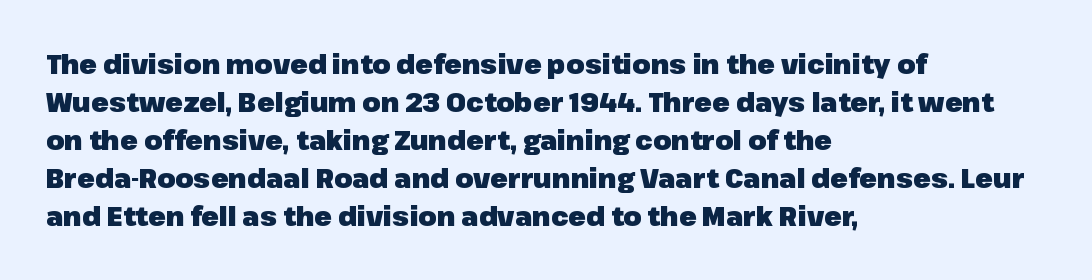
Q: Is the text bold? A: Yes.
Q: Is the text italic (slanted)? A: No, it is upright.
Q: Is the text underlined? A: No.
Q: How is the paragraph aligned? A: Left-aligned.
Q: Is the spacing between letters normal or unusually wide? A: Normal.
Q: Is the spacing between lines tight, normal or loose? A: Normal.
